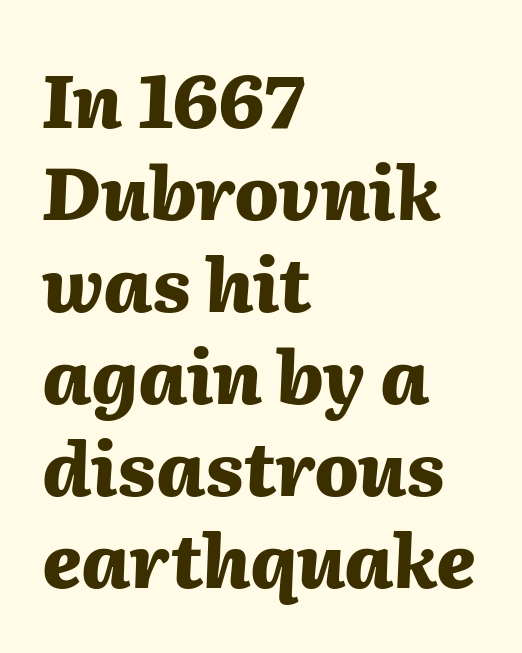
{"italic": "yes", "lean": "right", "slant_degrees": 2, "bold": "yes", "weight": "heavy", "width": "normal", "stroke_contrast": "medium", "x_height": "medium", "monospaced": "no", "underline": "no", "align": "left", "line_spacing": "normal", "line_spacing_ratio": 1.26, "letter_spacing": "normal", "letter_spacing_em": 0.0, "glyph_px": 73}
